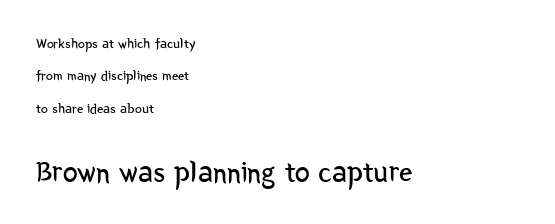
The image shows 30 px regular-weight, condensed sans-serif type, upright; set left-aligned, loose line spacing (2.32x), normal letter spacing, not underlined; the second (bottom) block is 2.14x larger; low stroke contrast and a medium x-height.
